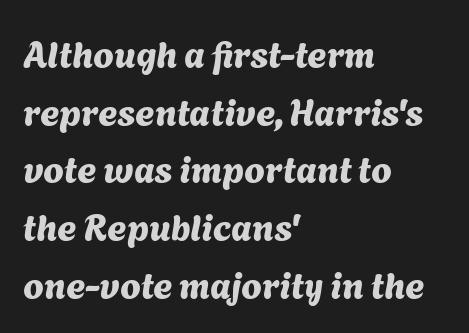
The image shows 37 px sans-serif type; set left-aligned, normal line spacing (1.56x), normal letter spacing, not underlined; medium stroke contrast and a medium x-height.
